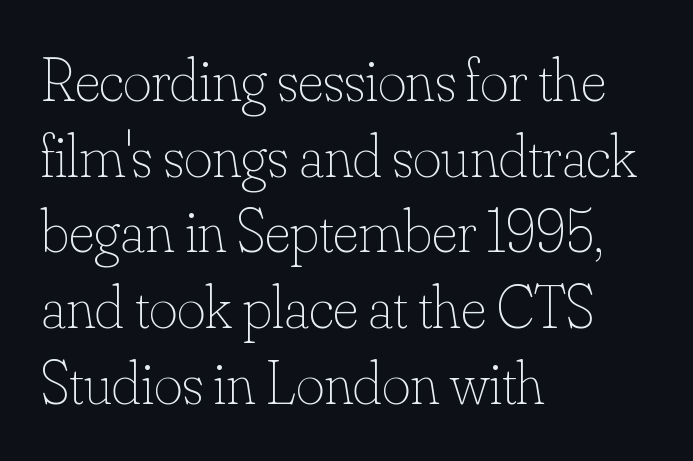
{"italic": "no", "bold": "no", "weight": "thin", "width": "normal", "stroke_contrast": "low", "x_height": "small", "monospaced": "no", "underline": "no", "align": "left", "line_spacing_ratio": 1.24, "letter_spacing": "normal", "letter_spacing_em": 0.0, "glyph_px": 61}
